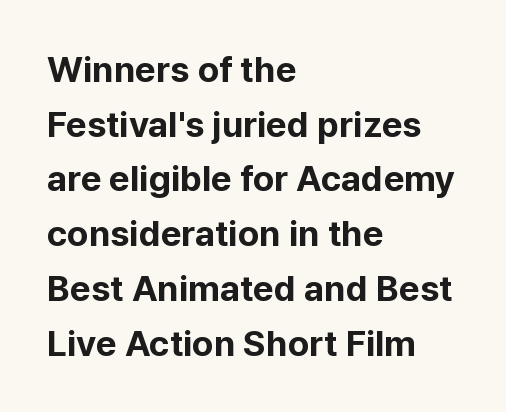
The image shows 36 px bold sans-serif type, upright; set left-aligned, normal line spacing (1.52x), normal letter spacing, not underlined; low stroke contrast and a medium x-height.
